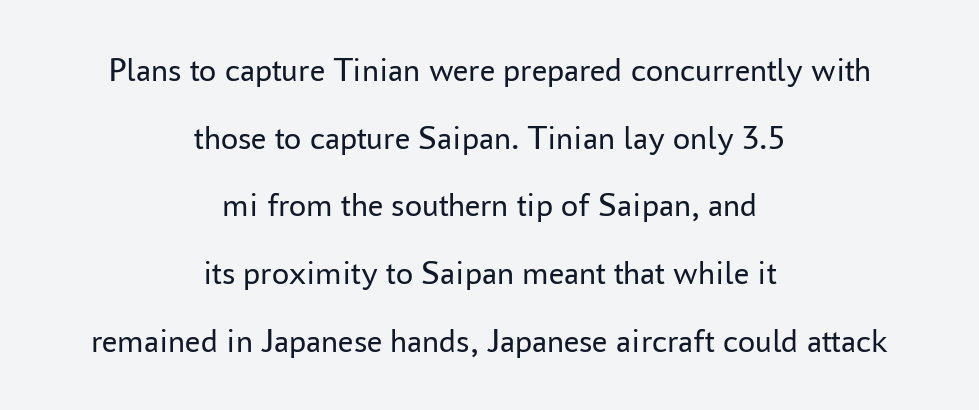
The image shows 34 px regular-weight sans-serif type, upright; set centered, loose line spacing (1.99x), normal letter spacing, not underlined; low stroke contrast and a medium x-height.
